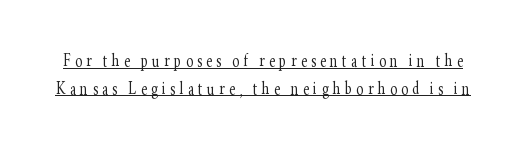
The image shows 21 px text type, upright; set normal line spacing (1.31x), unusually wide letter spacing (+0.21 em), underlined.
